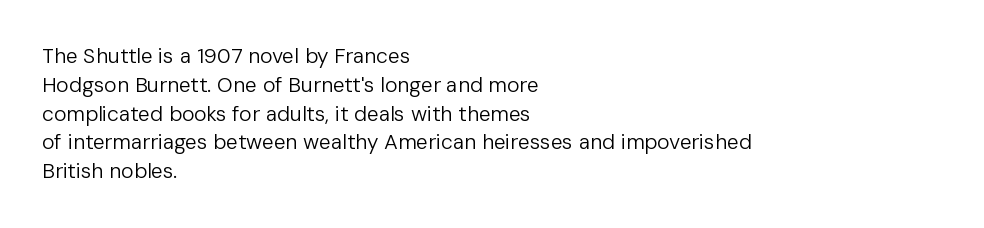
Each new line begins a customary step beneath the previous one. Stems here are at most as thick as an everyday book face. Words appear dense and cohesive because spacing is normal. Descenders hang freely into open space. The axis of the letterforms is exactly vertical.
